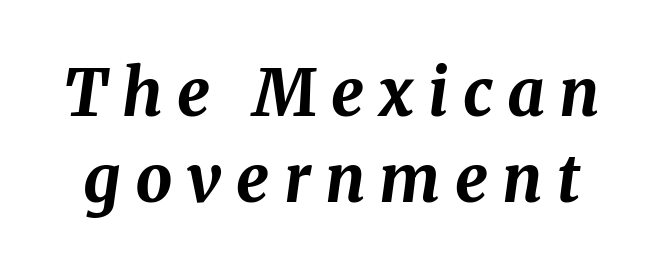
{"italic": "yes", "lean": "right", "slant_degrees": 8, "bold": "yes", "weight": "bold", "width": "normal", "stroke_contrast": "medium", "x_height": "medium", "monospaced": "no", "underline": "no", "line_spacing": "normal", "line_spacing_ratio": 1.33, "letter_spacing": "wide", "letter_spacing_em": 0.22, "glyph_px": 65}
